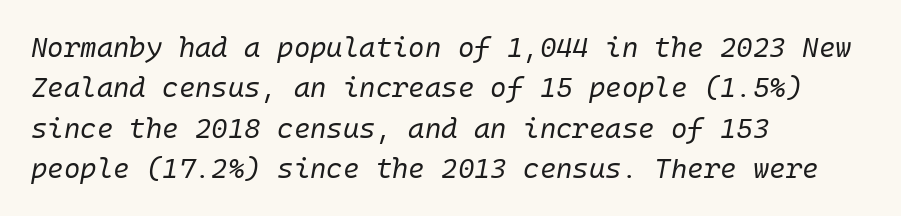
The image shows 28 px regular-weight type, italic (leaning right); set left-aligned, normal line spacing (1.44x), normal letter spacing, not underlined; low stroke contrast and a medium x-height.
